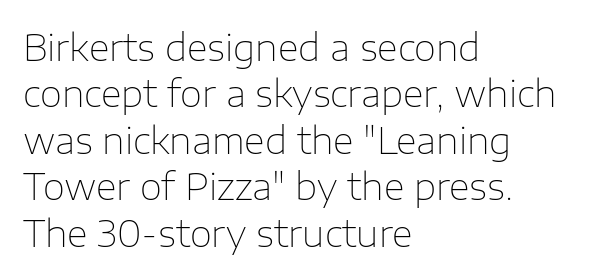
If you drew a line through each stem, it would be perfectly vertical. Any mark beneath the type? The region is blank. The characters are drawn with everyday or finer stroke widths. A typesetter would call this zero additional tracking.
